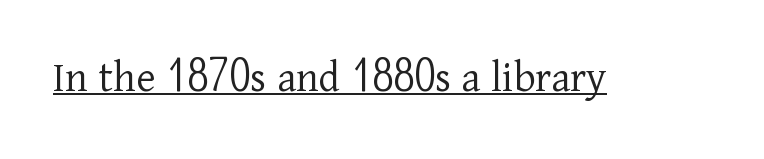
The image shows 45 px light serif type, upright; set normal letter spacing, underlined; low stroke contrast and a medium x-height.
